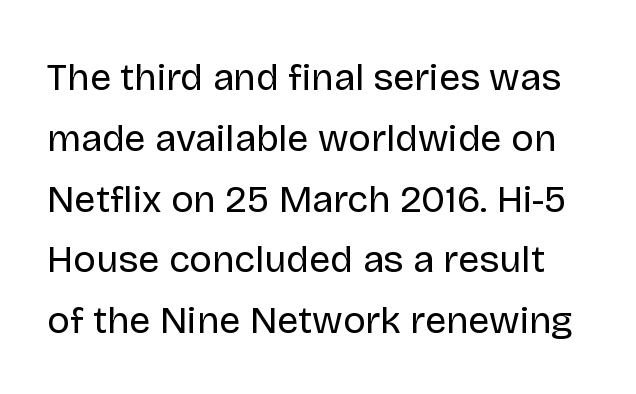
Q: Is the text bold? A: No.
Q: Is the text italic (slanted)? A: No, it is upright.
Q: Is the typeface a serif or a sans-serif typeface? A: Sans-serif.
Q: Is the text underlined? A: No.
Q: Is the spacing between letters normal or unusually wide? A: Normal.
Q: Is the spacing between lines tight, normal or loose? A: Normal.
Q: Width (condensed, normal, or wide)? A: Normal.
Q: Stroke contrast? A: Low.
Q: x-height? A: Large.
Q: Monospaced? A: No.
